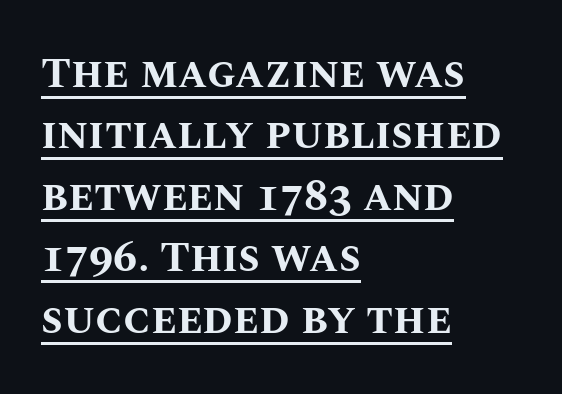
Q: Is the text bold? A: Yes.
Q: Is the text italic (slanted)? A: No, it is upright.
Q: Is the text underlined? A: Yes.
Q: How is the paragraph aligned? A: Left-aligned.
Q: Is the spacing between letters normal or unusually wide? A: Normal.
Q: Is the spacing between lines tight, normal or loose? A: Normal.
Q: Width (condensed, normal, or wide)? A: Normal.
Q: Stroke contrast? A: Medium.
Q: x-height? A: Large.
Q: Monospaced? A: No.
